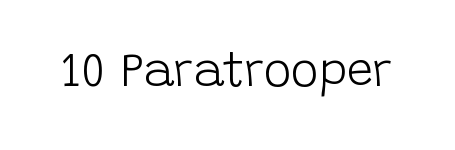
{"serif": "no", "italic": "no", "bold": "no", "weight": "light", "width": "normal", "stroke_contrast": "low", "x_height": "large", "monospaced": "no", "underline": "no", "letter_spacing": "normal", "letter_spacing_em": 0.0, "glyph_px": 47}
